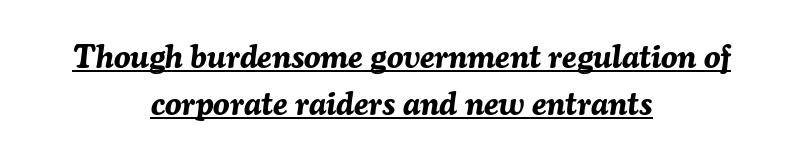
{"italic": "yes", "lean": "right", "slant_degrees": 7, "bold": "yes", "weight": "bold", "width": "normal", "stroke_contrast": "medium", "x_height": "medium", "monospaced": "no", "underline": "yes", "align": "center", "line_spacing": "normal", "line_spacing_ratio": 1.42, "letter_spacing": "normal", "letter_spacing_em": 0.0, "glyph_px": 33}
